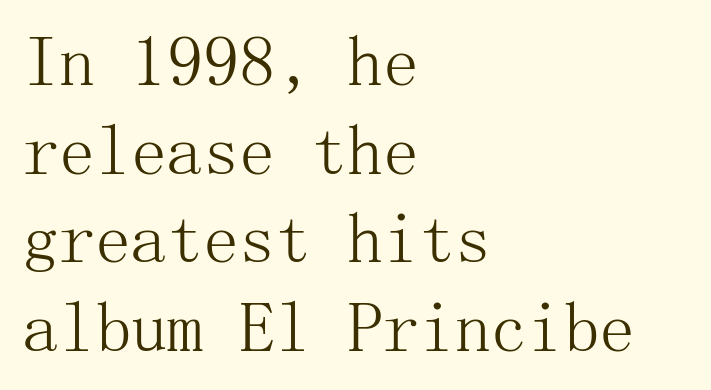
Q: Is the text bold? A: No.
Q: Is the text italic (slanted)? A: No, it is upright.
Q: Is the typeface a serif or a sans-serif typeface? A: Serif.
Q: Is the text underlined? A: No.
Q: How is the paragraph aligned? A: Left-aligned.
Q: Is the spacing between letters normal or unusually wide? A: Normal.
Q: Width (condensed, normal, or wide)? A: Normal.
Q: Stroke contrast? A: Medium.
Q: x-height? A: Medium.
